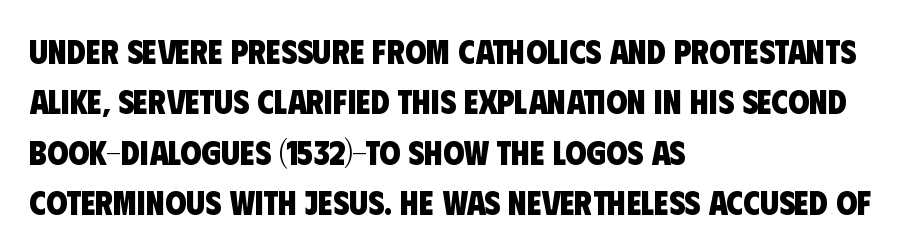
In CSS terms this would be text-align: left. Character widths vary here, with narrow letters taking less room than wide ones. A typesetter would call this leading conventional body-copy spacing. Plenty of ink on the page — the face is bold.
